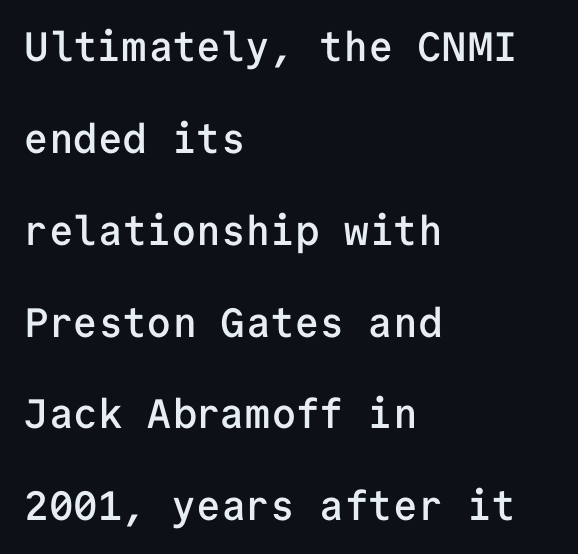
The letters stand upright; this is a roman face. The horizontal fit of the characters is conventional and even. A bit beefed up — I'd call it semibold rather than bold. Line spacing here is loose.
